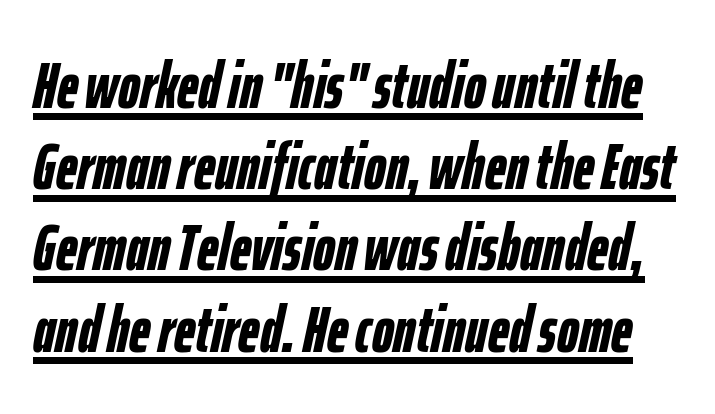
{"italic": "yes", "lean": "right", "slant_degrees": 12, "bold": "yes", "weight": "semibold", "width": "condensed", "stroke_contrast": "low", "x_height": "medium", "monospaced": "no", "underline": "yes", "line_spacing_ratio": 1.23, "letter_spacing": "normal", "letter_spacing_em": 0.0, "glyph_px": 66}
